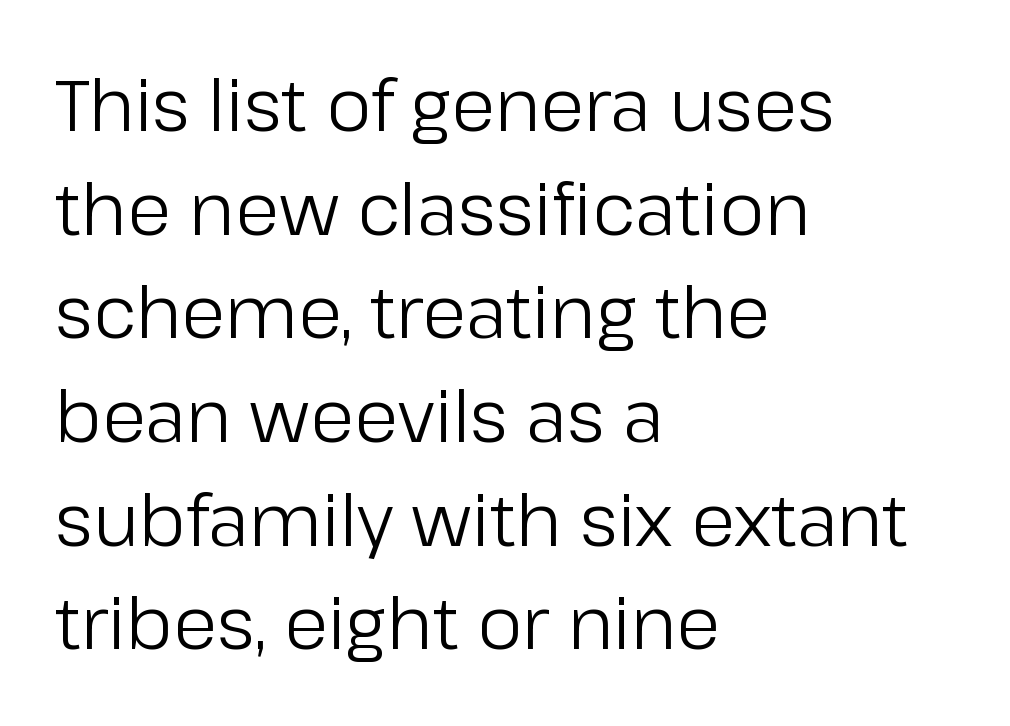
This rendering leaves character spacing at its baseline value. Posture: upright roman. Beneath every word, the page is bare. Weight: not bold — regular or lighter. Looks like regular typesetting: each glyph gets only the width it needs.
